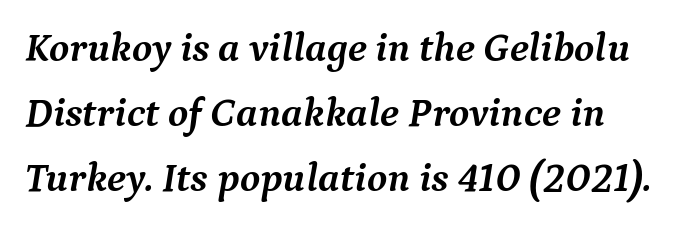
Each glyph is drawn with heavy, bold strokes. This block has exactly the height ordinary leading produces. Check where the strokes stop: tiny serifs finish them off. The specimen reads as italic at a glance.
